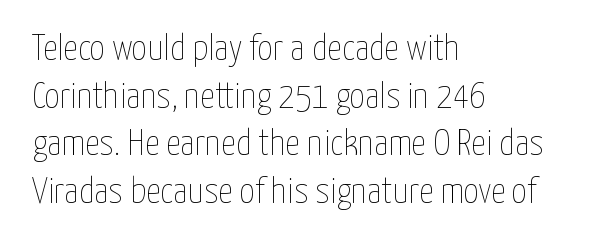
The image shows 37 px thin, condensed type, upright; set left-aligned, normal line spacing (1.29x), normal letter spacing, not underlined; low stroke contrast and a medium x-height.
